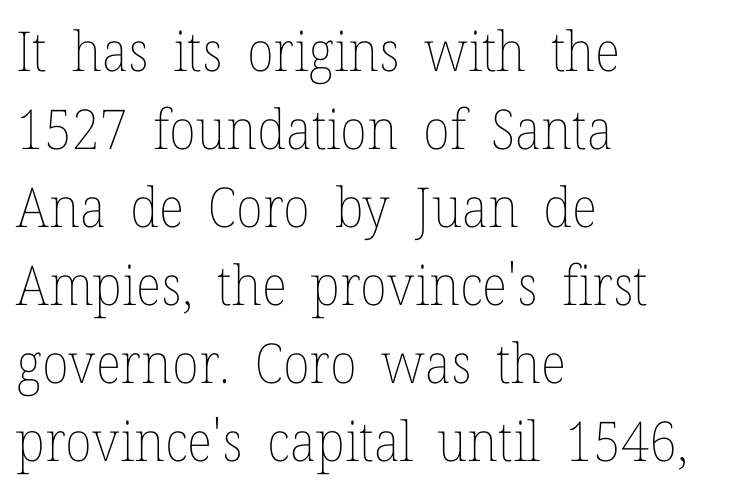
Spacing between characters is what you'd get straight out of the box. The string is rendered with underlining switched off. The passage shown is typed in a proportional face where columns would drift. Designer's note — italics off, roman on.
